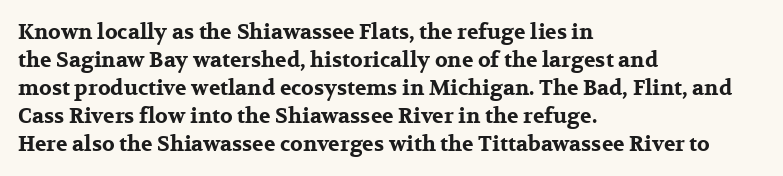
Q: Is the text bold? A: Yes.
Q: Is the text italic (slanted)? A: No, it is upright.
Q: Is the text underlined? A: No.
Q: How is the paragraph aligned? A: Left-aligned.
Q: Is the spacing between letters normal or unusually wide? A: Normal.
Q: Is the spacing between lines tight, normal or loose? A: Normal.
